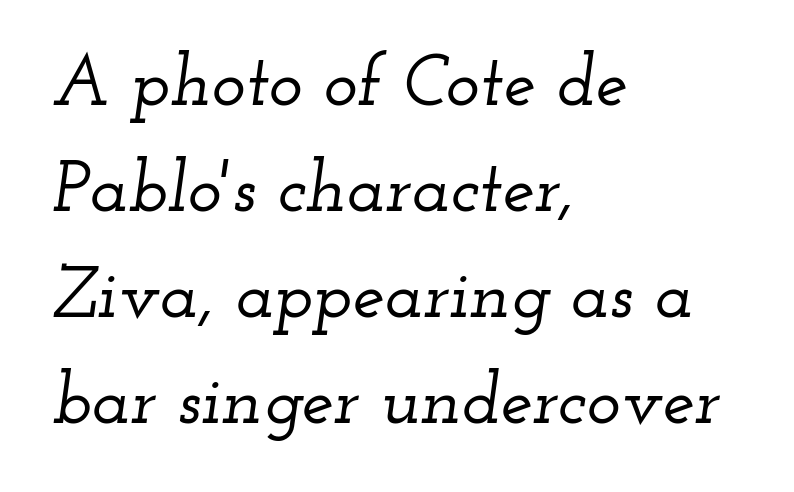
Are there feet on the stems? There are — it's a serif. Honestly, the row spacing looks completely unremarkable. These lines were composed using italics. Does extra space separate the letters? No, they use regular spacing.
